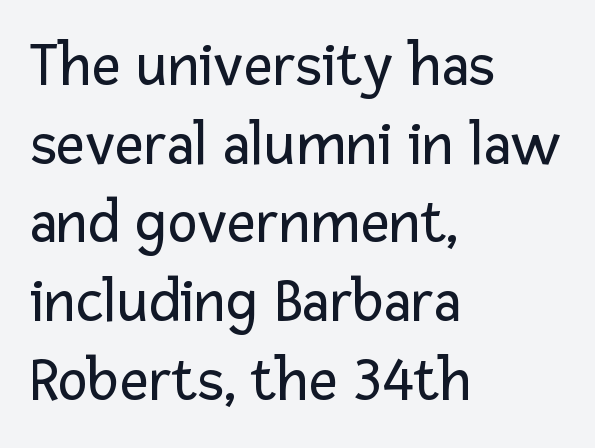
Q: Is the text bold? A: No.
Q: Is the text italic (slanted)? A: No, it is upright.
Q: Is the typeface a serif or a sans-serif typeface? A: Sans-serif.
Q: Is the text underlined? A: No.
Q: How is the paragraph aligned? A: Left-aligned.
Q: Is the spacing between letters normal or unusually wide? A: Normal.
Q: Is the spacing between lines tight, normal or loose? A: Normal.
Q: Width (condensed, normal, or wide)? A: Normal.
Q: Stroke contrast? A: Low.
Q: x-height? A: Medium.
Q: Monospaced? A: No.
